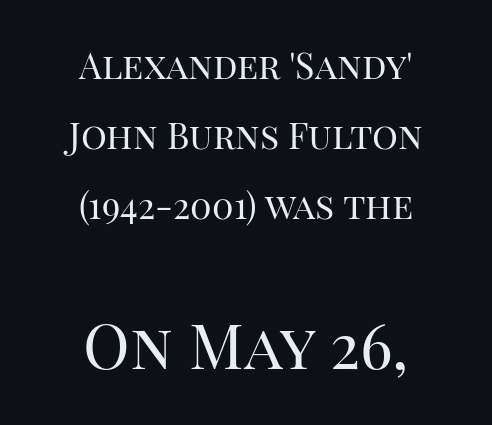
This block would shrink considerably if given ordinary leading; it's expanded now. Is this a fixed-width face? No — the glyphs have proportional, varying widths. Style check: upright. Plain, unruled lines of type.
